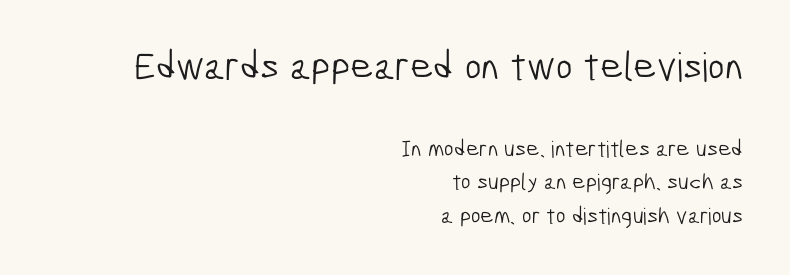
These lines are set flush right with a ragged left edge. Vertical stems look standard width or narrower in stroke. Here the glyphs are tracked normally, forming tight word shapes. These lines sit exactly where default settings would place them. Type style note: lacks serifs. Which chunk is bigger? The first one — the top block dwarfs the bottom.
